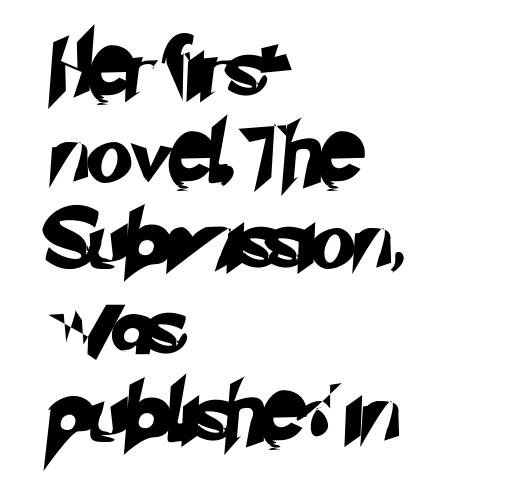
Q: Is the typeface a serif or a sans-serif typeface? A: Sans-serif.
Q: Is the text underlined? A: No.
Q: How is the paragraph aligned? A: Left-aligned.
Q: Is the spacing between letters normal or unusually wide? A: Normal.
Q: Is the spacing between lines tight, normal or loose? A: Normal.
Q: Width (condensed, normal, or wide)? A: Normal.
Q: Stroke contrast? A: Low.
Q: x-height? A: Small.
Q: Monospaced? A: No.
